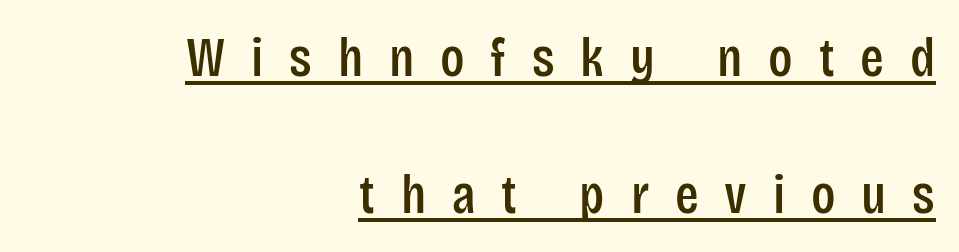
The lines in this sample share a right terminus and differ only in where they begin. Tracking here is generous; glyphs stand well apart from one another. Note the varied advance widths — an 'i' is clearly narrower than an 'm'. Quick note: not italic, upright. Horizontal bands of white between lines are thick stripes. Compared with undecorated copy, this sample adds a rule below the words.
